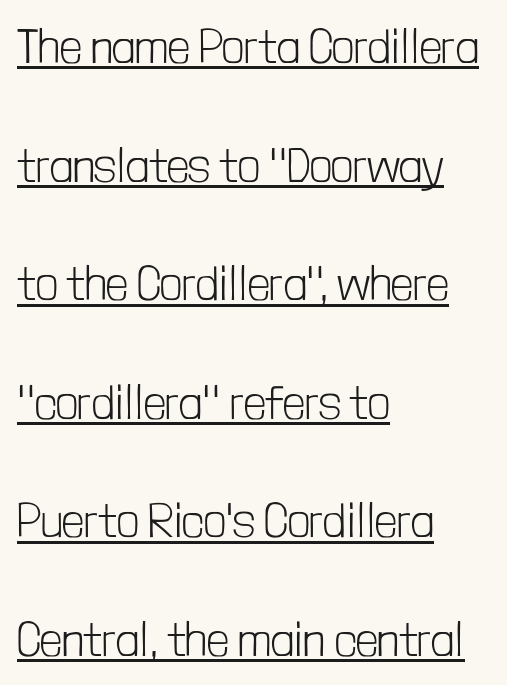
The image shows 48 px light, condensed sans-serif type, upright; set left-aligned, loose line spacing (2.47x), normal letter spacing, underlined; low stroke contrast and a medium x-height.
